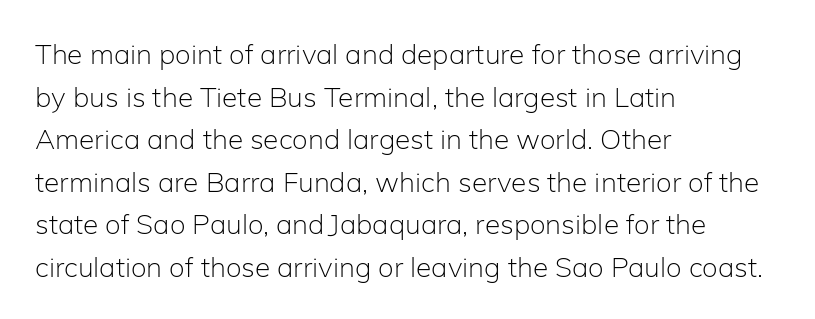
Q: Is the text bold? A: No.
Q: Is the text italic (slanted)? A: No, it is upright.
Q: Is the typeface a serif or a sans-serif typeface? A: Sans-serif.
Q: Is the text underlined? A: No.
Q: How is the paragraph aligned? A: Left-aligned.
Q: Is the spacing between letters normal or unusually wide? A: Normal.
Q: Is the spacing between lines tight, normal or loose? A: Normal.
Q: Width (condensed, normal, or wide)? A: Normal.
Q: Stroke contrast? A: Low.
Q: x-height? A: Medium.
Q: Monospaced? A: No.
